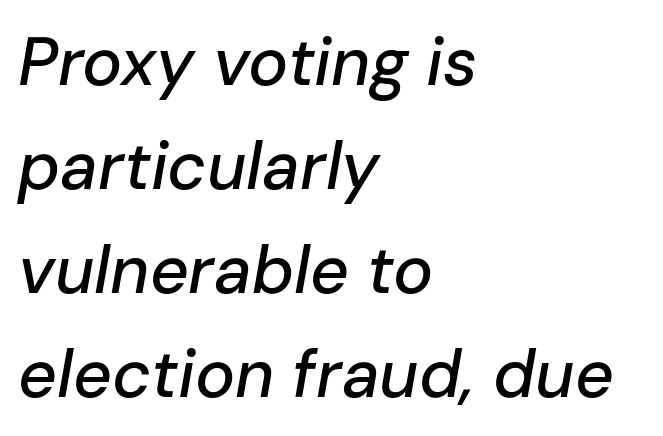
The image shows 67 px text type, italic (leaning right); set left-aligned, normal line spacing (1.55x), normal letter spacing, not underlined; low stroke contrast and a medium x-height.
